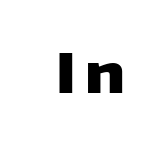
{"serif": "no", "italic": "no", "bold": "yes", "weight": "heavy", "width": "wide", "stroke_contrast": "low", "x_height": "medium", "monospaced": "no", "underline": "no", "glyph_px": 54}
